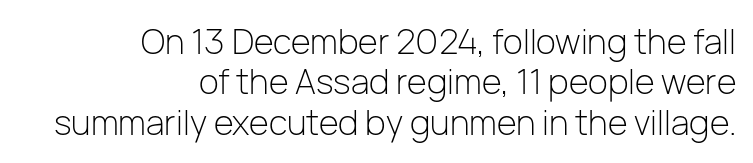
Beneath every word, the page is bare. Quick note: not italic, upright. You can tell from the bare stems that sans-serif type was used. The rendering anchors every line to the right-hand side. Stem width sits at or under what a default text font uses.
